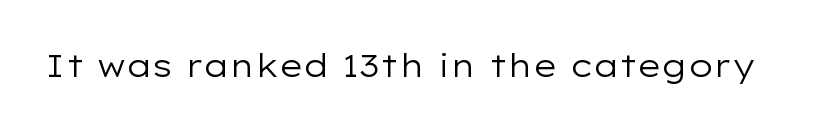
{"serif": "no", "italic": "no", "bold": "no", "weight": "regular", "width": "wide", "stroke_contrast": "low", "x_height": "medium", "monospaced": "no", "underline": "no", "letter_spacing": "normal", "letter_spacing_em": 0.0, "glyph_px": 32}
